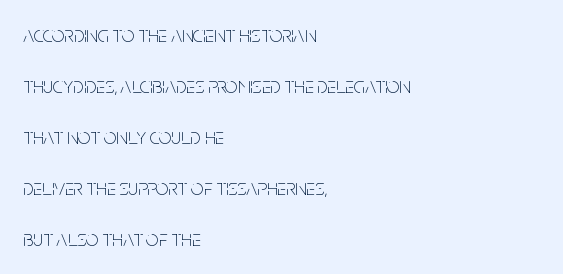
{"italic": "no", "bold": "no", "underline": "no", "align": "left", "line_spacing": "loose", "line_spacing_ratio": 2.32, "letter_spacing": "normal", "letter_spacing_em": 0.0, "glyph_px": 22}
